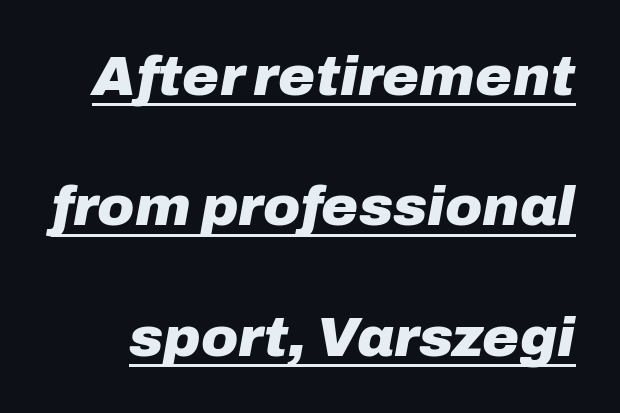
Set as a true bold cut, around the 700 mark. The letters advance in unequal steps, a hallmark of proportional type. Nothing unusual about the tracking: characters are spaced as the font intends. An italicized treatment has been applied to the whole sample.
